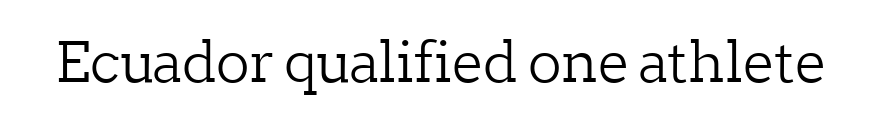
It's the straight-up-and-down kind of type. The rendering shows small feet on the letterforms — a serif design. There is no visible air inserted between adjacent glyphs. The face looks like a standard text weight, possibly lighter.
